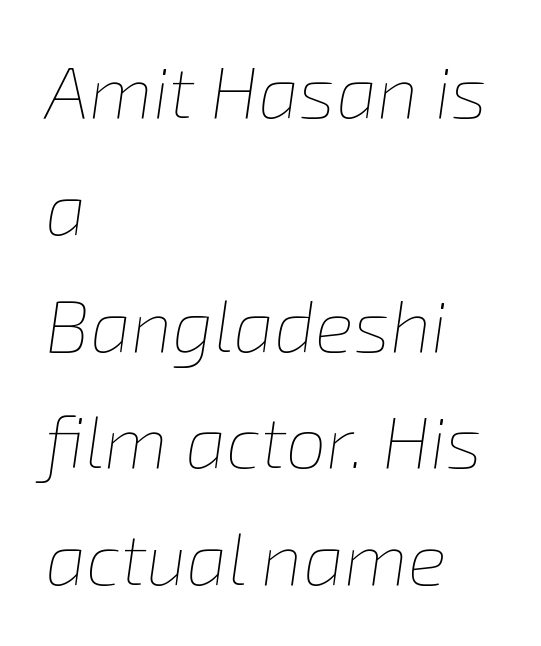
{"italic": "yes", "lean": "right", "slant_degrees": 8, "bold": "no", "weight": "thin", "width": "normal", "stroke_contrast": "low", "x_height": "medium", "monospaced": "no", "underline": "no", "align": "left", "line_spacing": "normal", "line_spacing_ratio": 1.6, "letter_spacing": "normal", "letter_spacing_em": 0.0, "glyph_px": 73}
